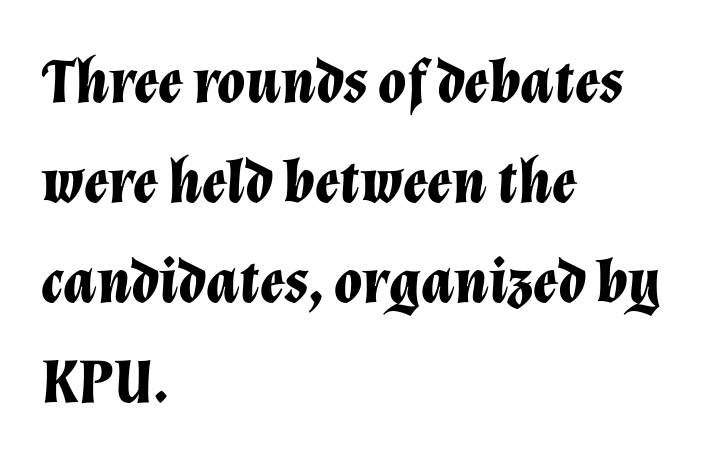
This rendering uses left alignment, leaving the right contour irregular. Is the letter spacing exaggerated? No — it looks like the ordinary default. Strong, thick strokes mark this as bold type. Quick note: underline off.
